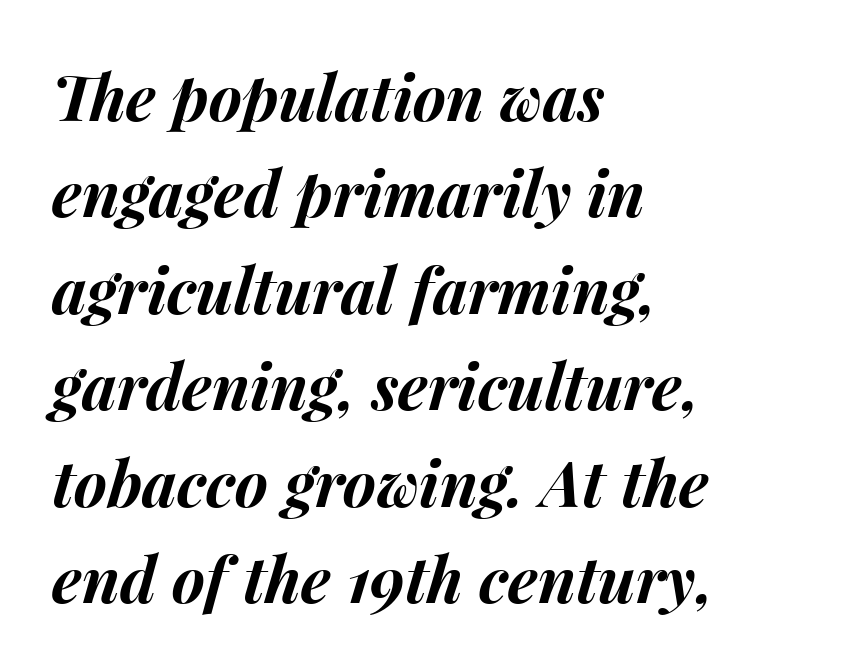
The image shows 63 px bold type, italic (leaning right); set left-aligned, normal line spacing (1.53x), normal letter spacing, not underlined; medium stroke contrast and a medium x-height.
